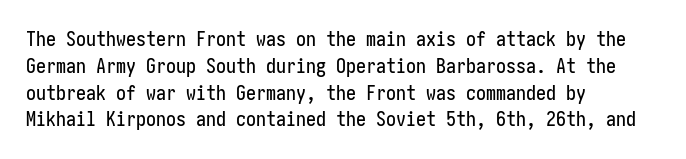
{"italic": "no", "underline": "no", "align": "left", "line_spacing": "normal", "line_spacing_ratio": 1.34, "letter_spacing": "normal", "letter_spacing_em": 0.0, "glyph_px": 20}
